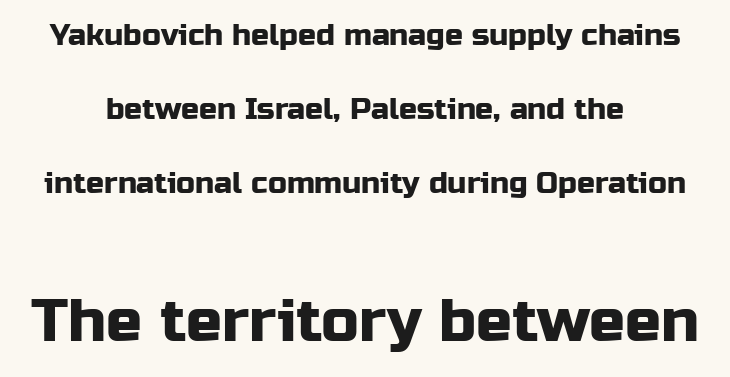
The image shows 60 px sans-serif type, upright; set centered, loose line spacing (2.46x), normal letter spacing, not underlined; the second (bottom) block is 2.0x larger; low stroke contrast and a medium x-height.
